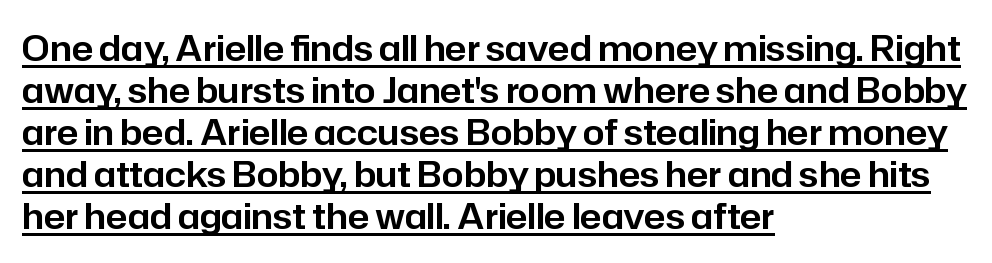
{"serif": "no", "italic": "no", "width": "normal", "stroke_contrast": "low", "x_height": "medium", "monospaced": "no", "underline": "yes", "align": "left", "line_spacing_ratio": 1.2, "letter_spacing": "normal", "letter_spacing_em": 0.0, "glyph_px": 35}
